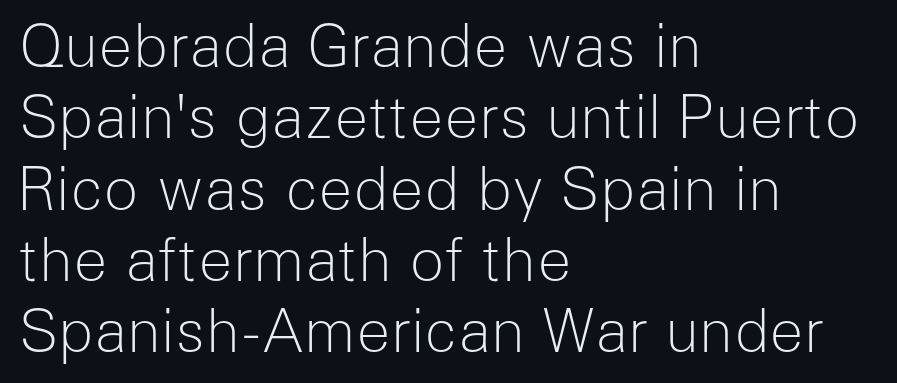
Is this a fixed-width face? No — the glyphs have proportional, varying widths. Classification — sans serif. The strokes carry an ordinary text weight at most. The rendering anchors every line to the left-hand side. Quick note: not italic, upright. Nobody touched the tracking dial on this one.
